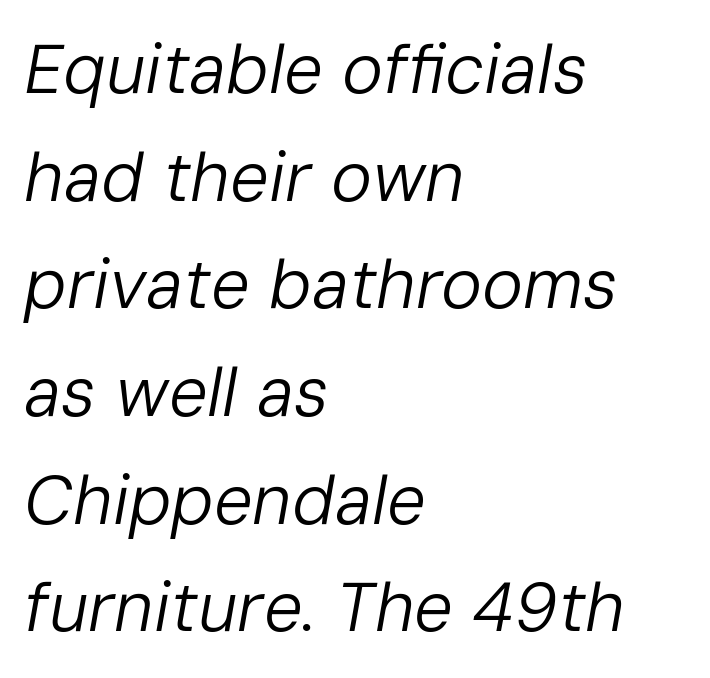
The image shows 69 px regular-weight type, italic (leaning right); set left-aligned, normal line spacing (1.56x), normal letter spacing, not underlined; low stroke contrast and a medium x-height.
